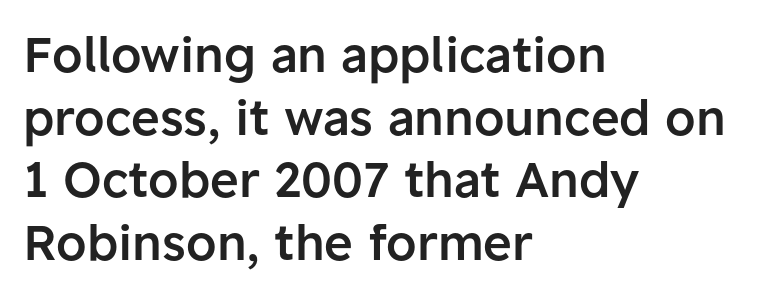
Font category for this specimen: sans-serif. Posture: straight, roman, zero tilt. Each glyph is drawn with semibold strokes, heavier than normal yet not fully bold. Each letter keeps its own natural width here, so spacing adapts to shape.
